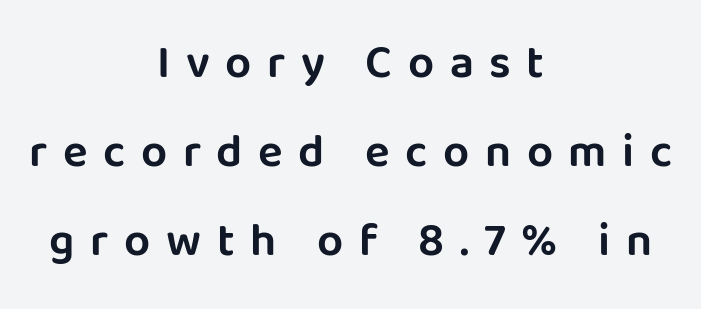
The image shows 46 px sans-serif type, upright; set centered, loose line spacing (1.94x), unusually wide letter spacing (+0.34 em), not underlined; low stroke contrast and a large x-height.
